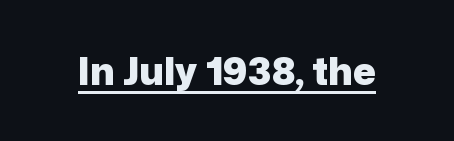
{"serif": "no", "italic": "no", "bold": "yes", "weight": "heavy", "width": "normal", "stroke_contrast": "low", "x_height": "medium", "monospaced": "no", "underline": "yes", "letter_spacing": "normal", "letter_spacing_em": 0.0, "glyph_px": 38}
